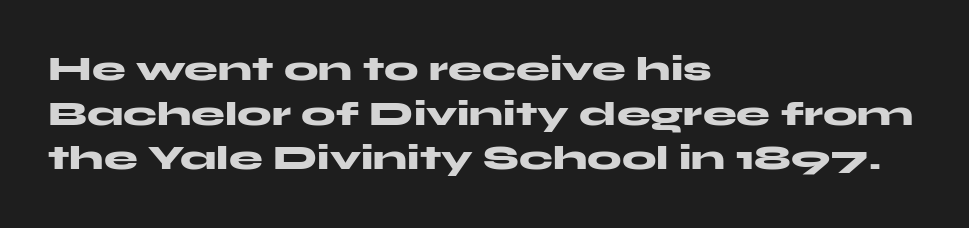
The image shows 34 px heavy, wide sans-serif type, upright; set left-aligned, normal line spacing (1.31x), normal letter spacing, not underlined; medium stroke contrast and a medium x-height.
